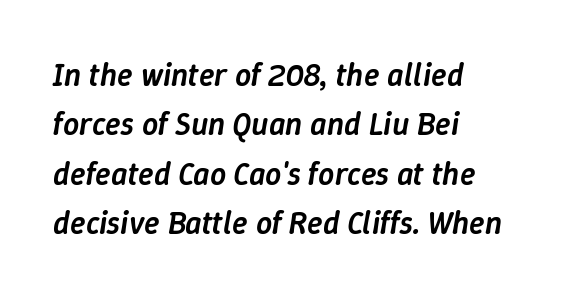
{"italic": "yes", "lean": "right", "slant_degrees": 9, "bold": "semi", "weight": "semibold", "width": "normal", "stroke_contrast": "low", "x_height": "medium", "monospaced": "no", "underline": "no", "align": "left", "line_spacing": "normal", "line_spacing_ratio": 1.54, "letter_spacing": "normal", "letter_spacing_em": 0.0, "glyph_px": 32}
